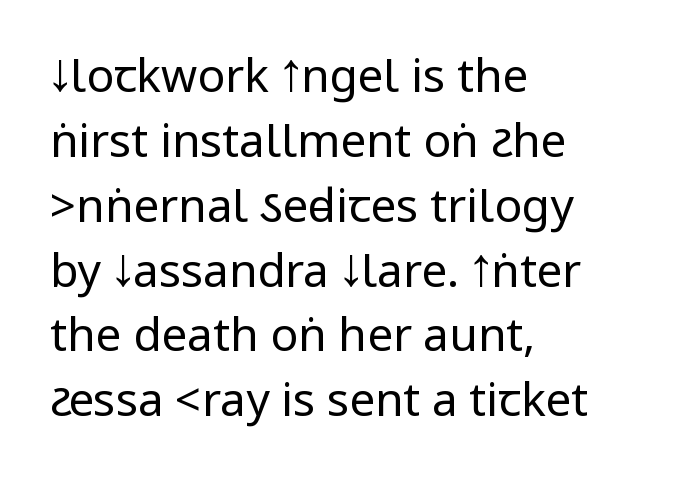
The image shows 46 px regular-weight, condensed sans-serif type, upright; set left-aligned, normal line spacing (1.41x), normal letter spacing, not underlined; low stroke contrast.
